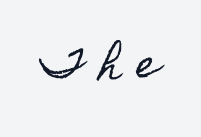
Think of a printed novel: that variable character pitch is what you see here. Beneath every word, the page is bare. What stands out about the letter spacing? Its width — letters are far apart.
